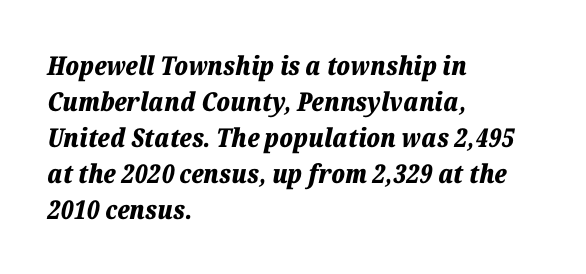
Every letter is thick-stroked: bold, no question. Each row of text sits above clean, open space. Summary of vertical rhythm: regular, with standard interline spacing. Compared with a centered layout, this one pins lines to the left instead.
